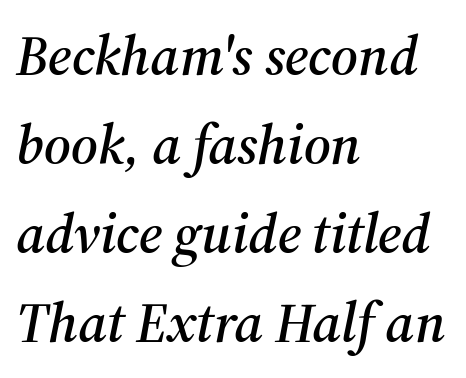
Q: Is the text italic (slanted)? A: Yes, it leans right by about 12 degrees.
Q: Is the typeface a serif or a sans-serif typeface? A: Serif.
Q: Is the text underlined? A: No.
Q: How is the paragraph aligned? A: Left-aligned.
Q: Is the spacing between letters normal or unusually wide? A: Normal.
Q: Is the spacing between lines tight, normal or loose? A: Normal.
Q: Width (condensed, normal, or wide)? A: Normal.
Q: Stroke contrast? A: Medium.
Q: x-height? A: Medium.
Q: Monospaced? A: No.
